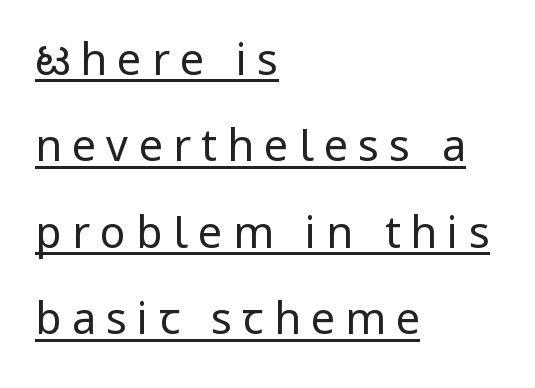
Loosely led — the rows are spread out. Upright lettering throughout. These lines are rendered in a variable-pitch font. The line texture is sparse and dotted thanks to wide tracking.
